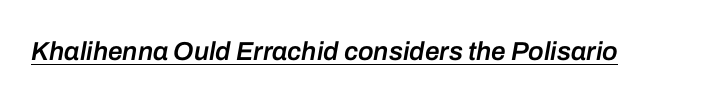
The image shows 26 px text type, italic (leaning right); set normal letter spacing, underlined.
